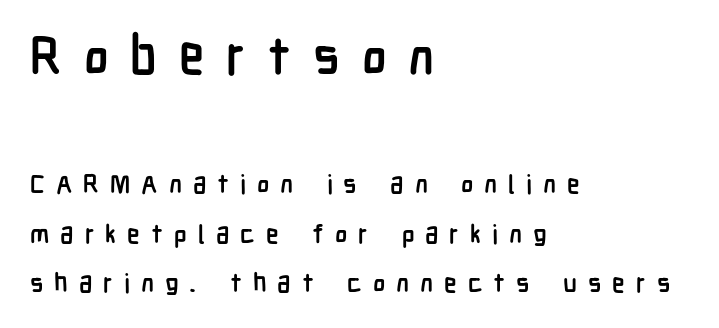
Q: Is the text bold? A: Yes.
Q: Is the text italic (slanted)? A: No, it is upright.
Q: Is the typeface a serif or a sans-serif typeface? A: Sans-serif.
Q: Is the text underlined? A: No.
Q: How is the paragraph aligned? A: Left-aligned.
Q: Is the spacing between letters normal or unusually wide? A: Unusually wide.
Q: Is the spacing between lines tight, normal or loose? A: Loose.
Q: Which block of text is set in a larger size, the first (top) or the second (bottom)? A: The first (top) one.
Q: Width (condensed, normal, or wide)? A: Condensed.
Q: Stroke contrast? A: Low.
Q: x-height? A: Medium.
Q: Monospaced? A: No.
